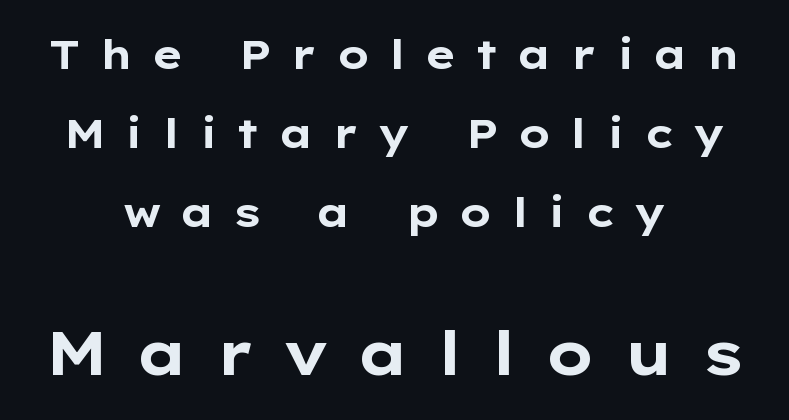
The image shows 61 px bold, wide sans-serif type, upright; set centered, loose line spacing (1.93x), unusually wide letter spacing (+0.44 em), not underlined; the second (bottom) block is 1.49x larger; low stroke contrast and a medium x-height.
